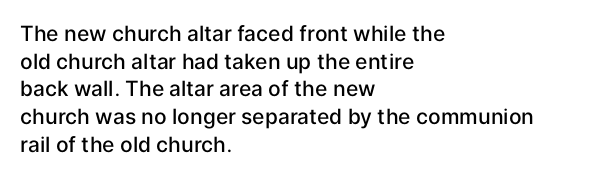
Q: Is the text bold? A: Semi-bold.
Q: Is the text italic (slanted)? A: No, it is upright.
Q: Is the text underlined? A: No.
Q: How is the paragraph aligned? A: Left-aligned.
Q: Is the spacing between letters normal or unusually wide? A: Normal.
Q: Is the spacing between lines tight, normal or loose? A: Normal.
